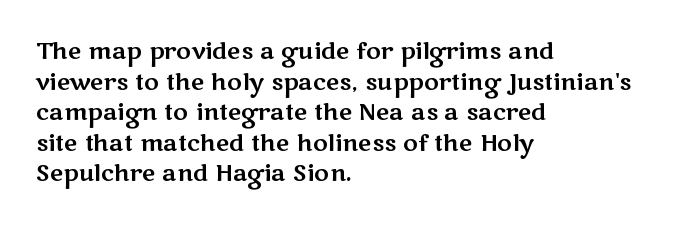
The image shows 23 px text type, upright; set left-aligned, normal line spacing (1.33x), normal letter spacing, not underlined.
